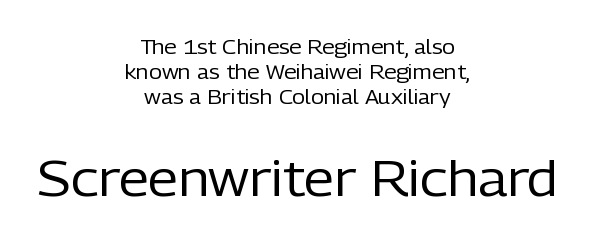
It's the straight-up-and-down kind of type. Type style note: lacks serifs. Letters rest on an invisible, unmarked baseline. Is the stroke heavy? The answer is a plain regular-or-lighter.
